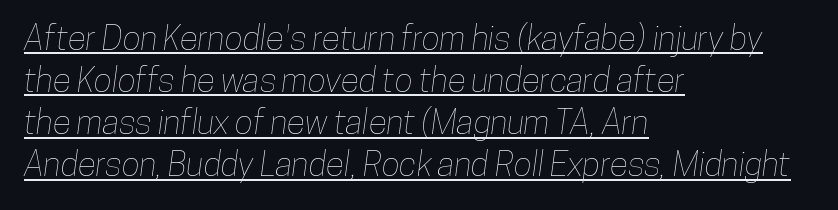
{"width": "condensed", "stroke_contrast": "low", "x_height": "medium", "monospaced": "no", "underline": "yes", "align": "left", "line_spacing_ratio": 1.24, "letter_spacing": "normal", "letter_spacing_em": 0.0, "glyph_px": 34}
